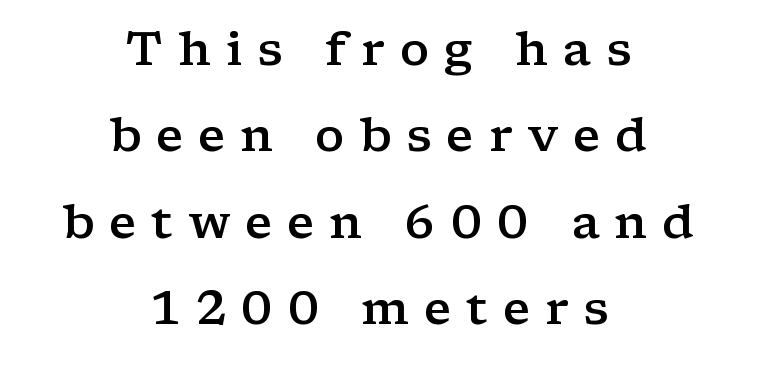
{"serif": "yes", "italic": "no", "bold": "semi", "weight": "semibold", "width": "wide", "stroke_contrast": "low", "x_height": "medium", "monospaced": "no", "underline": "no", "align": "center", "line_spacing_ratio": 1.84, "letter_spacing": "wide", "letter_spacing_em": 0.32, "glyph_px": 47}
